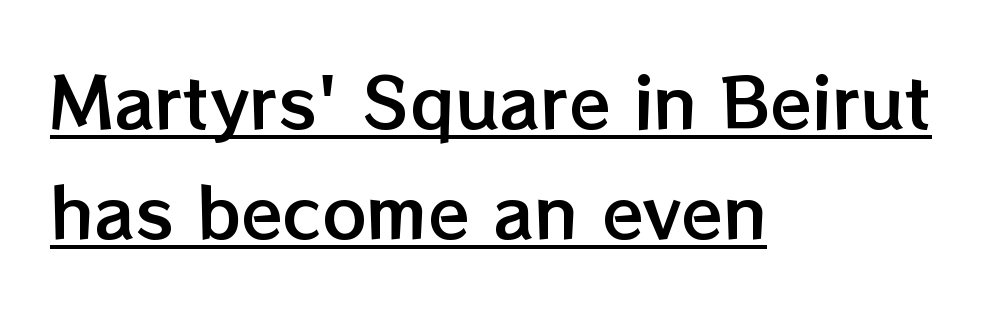
This sample has the flowing, uneven cadence of proportional lettering. Notice how the passage keeps a crisp vertical edge on the left only. Notice how a bar underscores the lettering throughout. Compared with typical body copy, the letter spacing here is the same. The designer left line spacing at the default. These lines were composed using upright roman letters.
